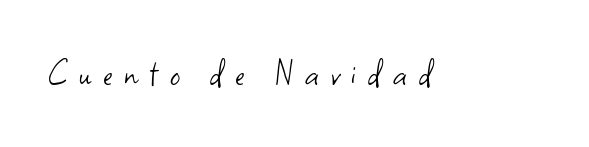
Q: Is the text bold? A: No.
Q: Is the text italic (slanted)? A: Yes.
Q: Is the typeface a serif or a sans-serif typeface? A: Sans-serif.
Q: Is the text underlined? A: No.
Q: Is the spacing between letters normal or unusually wide? A: Unusually wide.
Q: Width (condensed, normal, or wide)? A: Normal.
Q: Stroke contrast? A: Low.
Q: x-height? A: Small.
Q: Monospaced? A: No.
